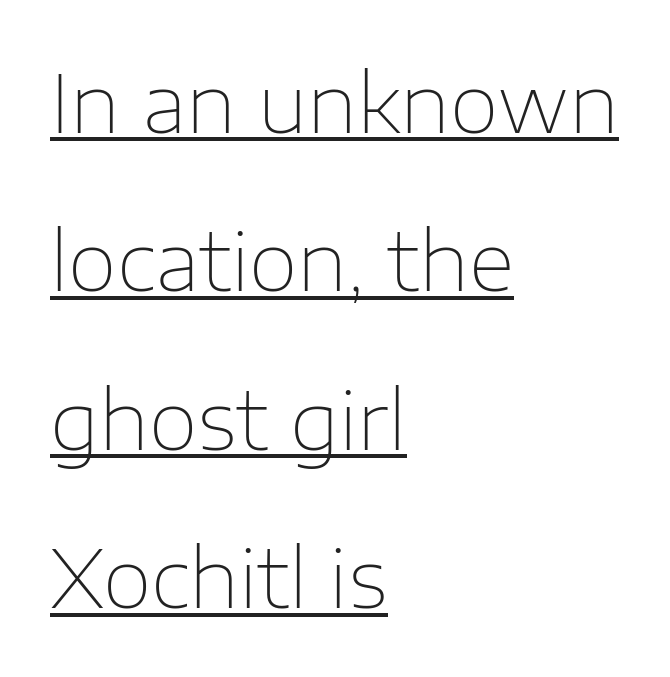
Q: Is the text bold? A: No.
Q: Is the text italic (slanted)? A: No, it is upright.
Q: Is the typeface a serif or a sans-serif typeface? A: Sans-serif.
Q: Is the text underlined? A: Yes.
Q: How is the paragraph aligned? A: Left-aligned.
Q: Is the spacing between letters normal or unusually wide? A: Normal.
Q: Is the spacing between lines tight, normal or loose? A: Loose.
Q: Width (condensed, normal, or wide)? A: Normal.
Q: Stroke contrast? A: Low.
Q: x-height? A: Medium.
Q: Monospaced? A: No.
